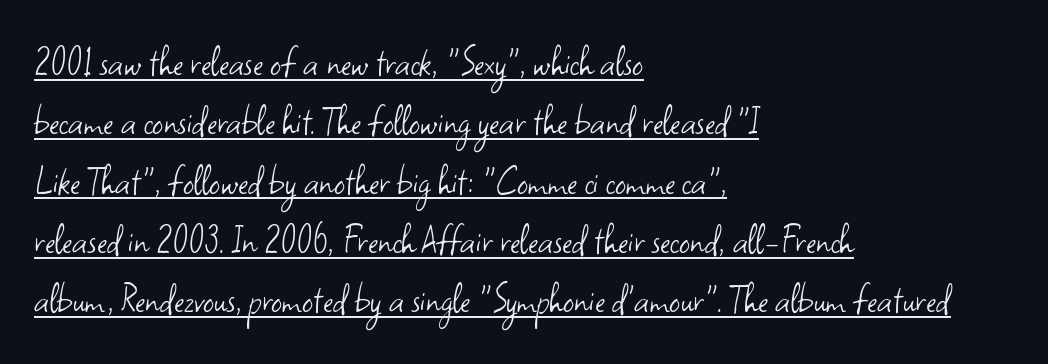
{"serif": "no", "bold": "no", "weight": "light", "width": "normal", "stroke_contrast": "low", "x_height": "small", "monospaced": "no", "underline": "yes", "align": "left", "line_spacing": "normal", "line_spacing_ratio": 1.38, "letter_spacing": "normal", "letter_spacing_em": 0.0, "glyph_px": 43}
